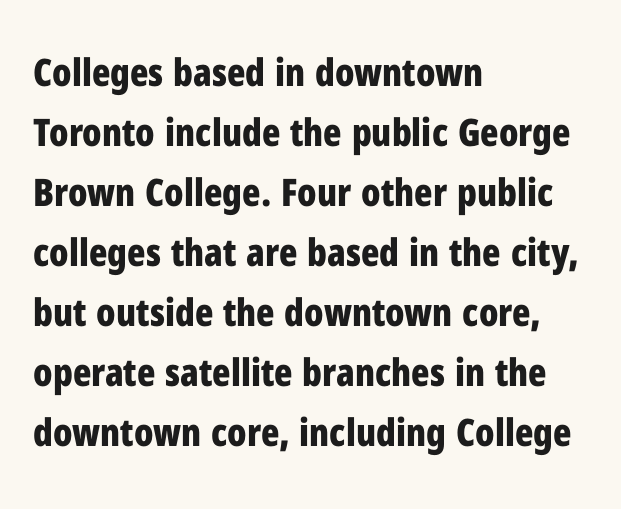
{"serif": "no", "italic": "no", "bold": "yes", "weight": "bold", "width": "condensed", "stroke_contrast": "low", "x_height": "medium", "monospaced": "no", "underline": "no", "align": "left", "line_spacing": "normal", "line_spacing_ratio": 1.58, "letter_spacing": "normal", "letter_spacing_em": 0.0, "glyph_px": 38}
